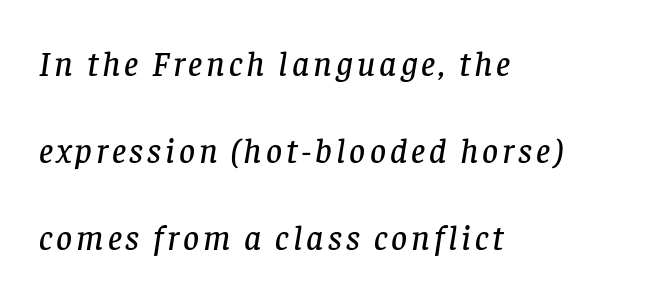
The glyphs in this specimen are seriffed. The passage shown is typed in a proportional face where columns would drift. This sample is left-justified, so line endings fall wherever the words run out. When letters slant like this, we call the style italic.
